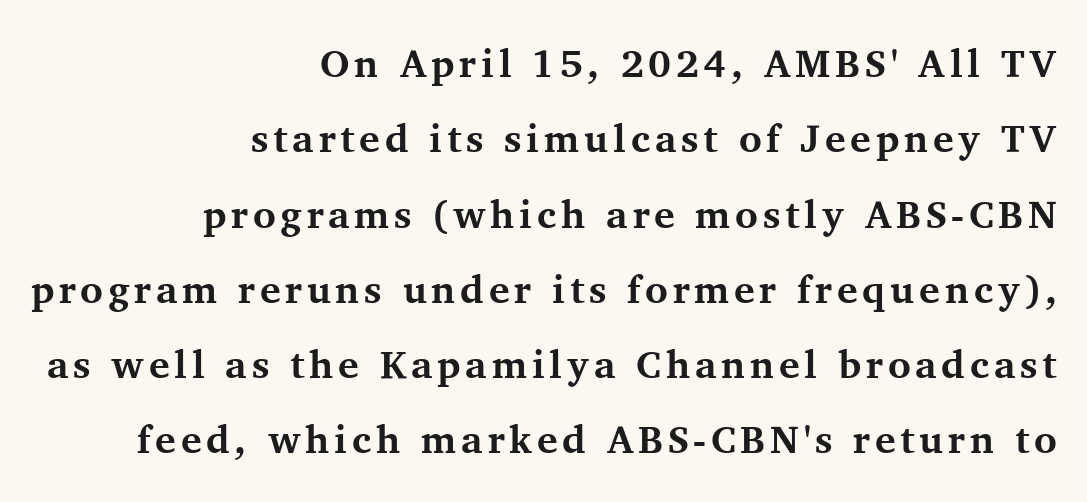
The image shows 39 px bold serif type, upright; set right-aligned, loose line spacing (1.93x), not underlined; medium stroke contrast and a medium x-height.
